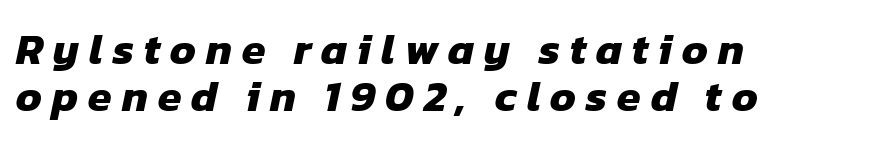
The image shows 43 px heavy sans-serif type; set left-aligned, tight line spacing (1.1x), unusually wide letter spacing (+0.23 em), not underlined; low stroke contrast and a medium x-height.
